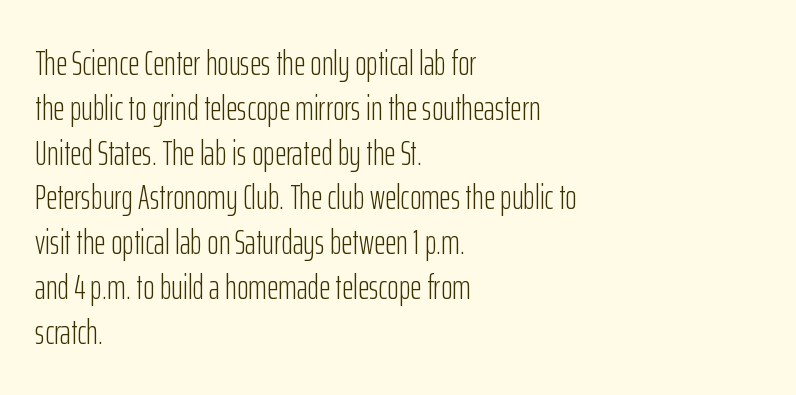
{"serif": "no", "italic": "no", "bold": "no", "weight": "light", "width": "condensed", "stroke_contrast": "low", "x_height": "medium", "monospaced": "no", "underline": "no", "align": "left", "line_spacing": "normal", "line_spacing_ratio": 1.28, "letter_spacing": "normal", "letter_spacing_em": 0.0, "glyph_px": 35}
